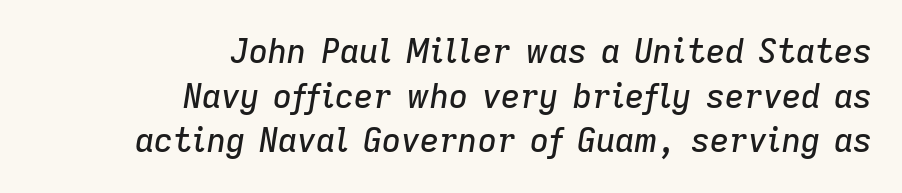
Q: Is the text italic (slanted)? A: Yes, it leans right by about 9 degrees.
Q: Is the text underlined? A: No.
Q: How is the paragraph aligned? A: Right-aligned.
Q: Is the spacing between letters normal or unusually wide? A: Normal.
Q: Is the spacing between lines tight, normal or loose? A: Normal.
Q: Width (condensed, normal, or wide)? A: Normal.
Q: Stroke contrast? A: Low.
Q: x-height? A: Medium.
Q: Monospaced? A: No.
